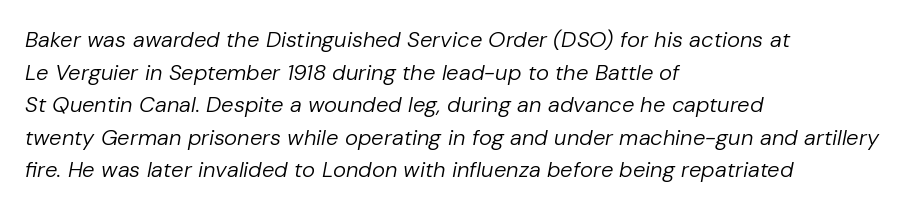
Whoever set this chose a conventional vertical rhythm. Just letters on the line, the space beneath them empty. Nothing unusual about the tracking: characters are spaced as the font intends. Yep, that's italic — everything's leaning. The rag falls on the right side of this text block. Stroke thickness stays within the range of a standard reading face or lighter.
